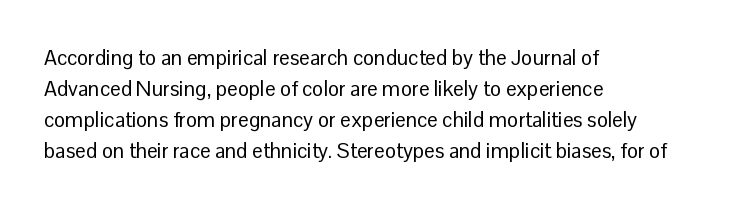
The image shows 21 px text type, upright; set left-aligned, normal line spacing (1.47x), normal letter spacing, not underlined.
